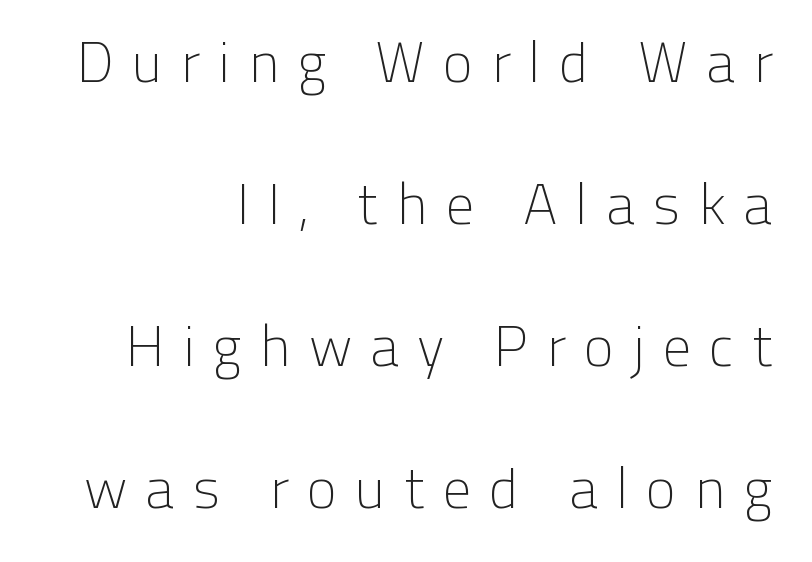
{"serif": "no", "italic": "no", "bold": "no", "weight": "light", "width": "normal", "stroke_contrast": "low", "x_height": "medium", "monospaced": "no", "underline": "no", "align": "right", "line_spacing": "loose", "line_spacing_ratio": 2.49, "letter_spacing": "wide", "letter_spacing_em": 0.31, "glyph_px": 57}
